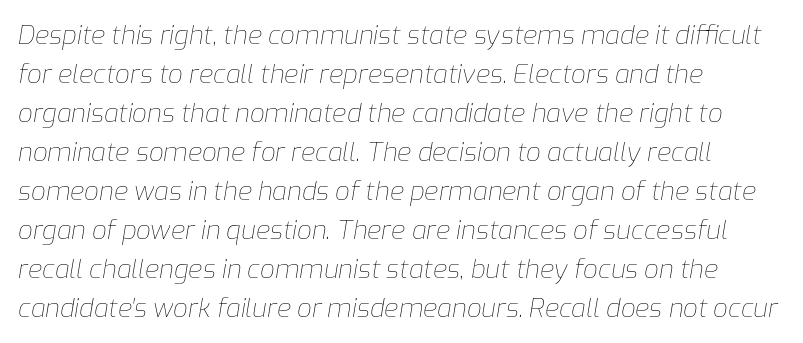
The image shows 26 px text type, italic (leaning right); set left-aligned, normal line spacing (1.5x), normal letter spacing, not underlined.
